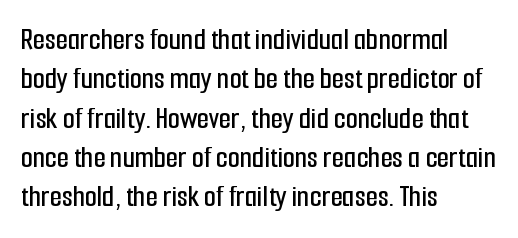
The image shows 31 px condensed sans-serif type, upright; set left-aligned, normal line spacing (1.27x), normal letter spacing, not underlined; low stroke contrast and a medium x-height.
